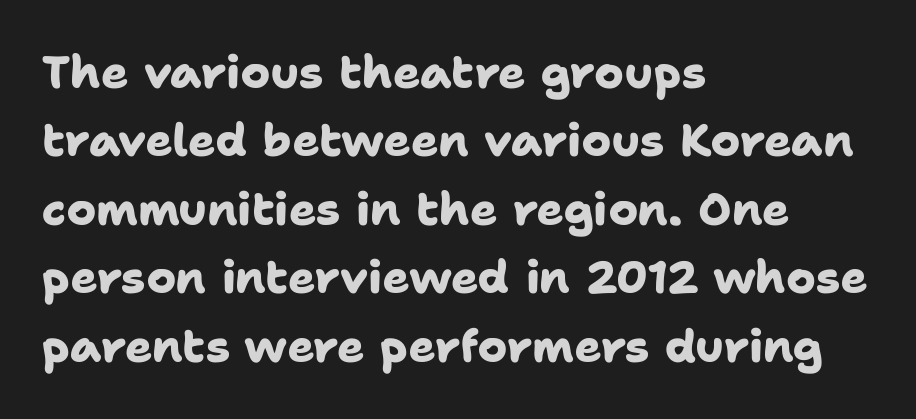
{"serif": "no", "bold": "yes", "weight": "heavy", "width": "normal", "stroke_contrast": "low", "x_height": "medium", "monospaced": "no", "underline": "no", "align": "left", "line_spacing": "normal", "line_spacing_ratio": 1.52, "letter_spacing": "normal", "letter_spacing_em": 0.0, "glyph_px": 45}
